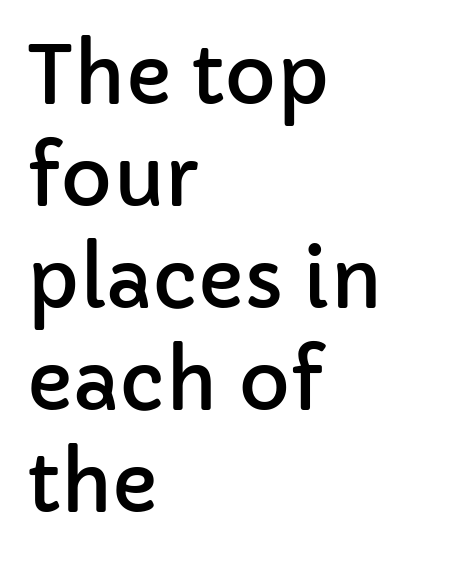
The strip under each line holds only bare page. In terms of posture, this sample is upright. These lines stack with their left ends in a neat column. Regular leading.
